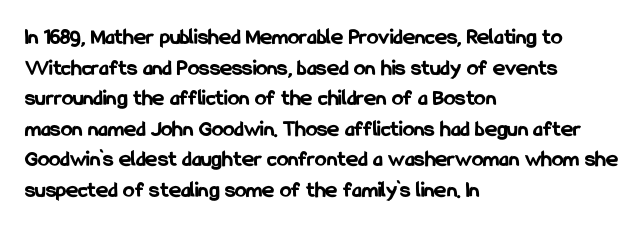
{"italic": "no", "bold": "yes", "underline": "no", "align": "left", "line_spacing": "normal", "line_spacing_ratio": 1.33, "letter_spacing": "normal", "letter_spacing_em": 0.0, "glyph_px": 23}
